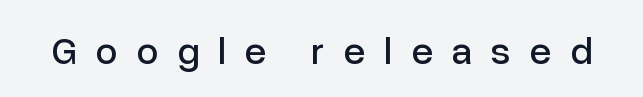
Type without underlining. You could not count columns in this text — the font is proportionally spaced. Does the type have serifs? No, each stem ends abruptly. Every stem runs plumb, perpendicular to the baseline. You could only call the tracking loose — the letters float apart.
